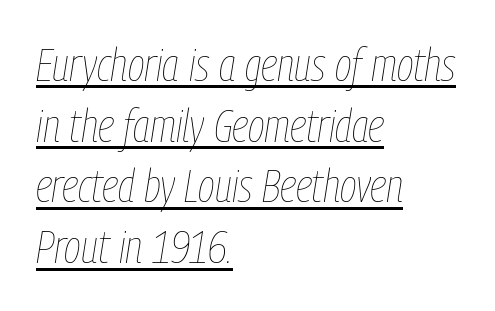
Q: Is the text bold? A: No.
Q: Is the text italic (slanted)? A: Yes, it leans right by about 9 degrees.
Q: Is the text underlined? A: Yes.
Q: How is the paragraph aligned? A: Left-aligned.
Q: Is the spacing between letters normal or unusually wide? A: Normal.
Q: Is the spacing between lines tight, normal or loose? A: Normal.
Q: Width (condensed, normal, or wide)? A: Condensed.
Q: Stroke contrast? A: Low.
Q: x-height? A: Medium.
Q: Monospaced? A: No.
